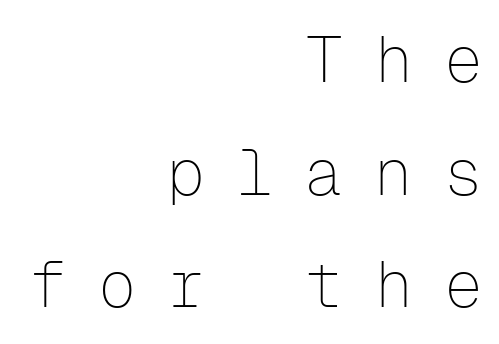
{"serif": "no", "italic": "no", "bold": "no", "weight": "thin", "width": "normal", "stroke_contrast": "low", "x_height": "medium", "monospaced": "yes", "underline": "no", "align": "right", "line_spacing_ratio": 1.76, "letter_spacing": "wide", "letter_spacing_em": 0.48, "glyph_px": 64}
